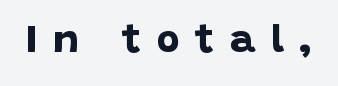
Q: Is the text bold? A: Yes.
Q: Is the typeface a serif or a sans-serif typeface? A: Sans-serif.
Q: Is the text underlined? A: No.
Q: Is the spacing between letters normal or unusually wide? A: Unusually wide.
Q: Width (condensed, normal, or wide)? A: Normal.
Q: Stroke contrast? A: Low.
Q: x-height? A: Large.
Q: Monospaced? A: No.
